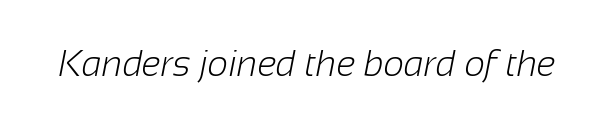
The image shows 36 px light sans-serif type; set normal letter spacing, not underlined; low stroke contrast and a medium x-height.
